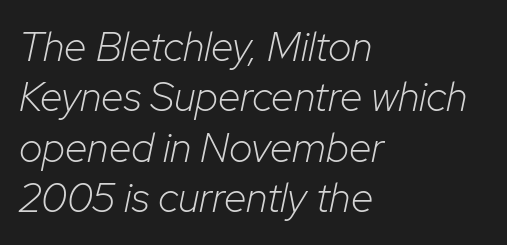
{"italic": "yes", "lean": "right", "slant_degrees": 12, "bold": "no", "weight": "light", "width": "normal", "stroke_contrast": "low", "x_height": "medium", "monospaced": "no", "underline": "no", "align": "left", "line_spacing_ratio": 1.23, "letter_spacing": "normal", "letter_spacing_em": 0.0, "glyph_px": 41}
